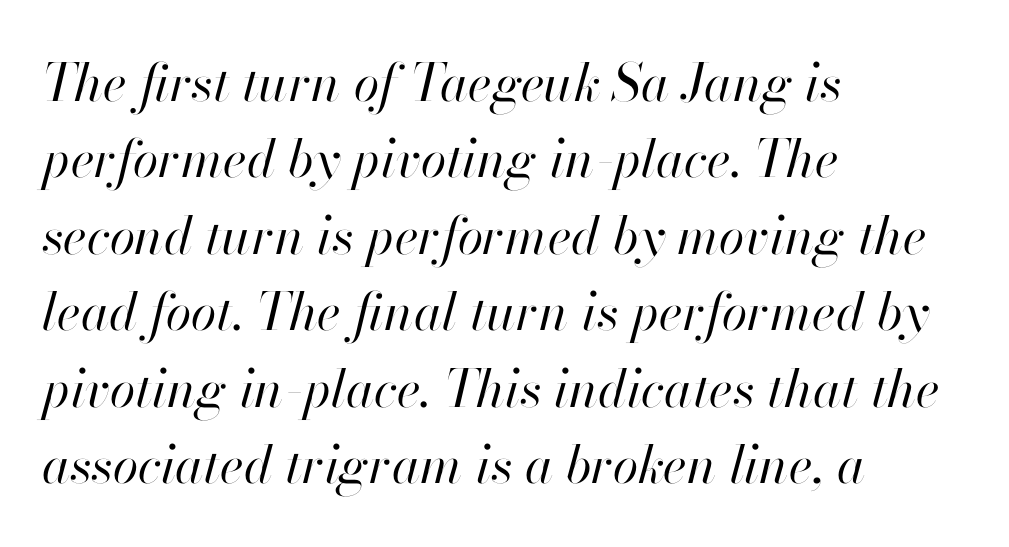
The text block is weighted toward the left margin, trailing off unevenly rightward. No letter is thick-stroked: the sample isn't bold. This sample uses an oblique cut, with every glyph tilted off the vertical. Glyph-to-glyph distance matches everyday printed text. Honestly, there is no underline to notice here at all.
